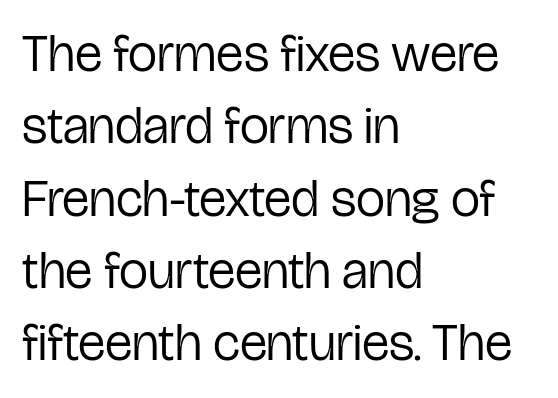
The image shows 52 px regular-weight, condensed sans-serif type, upright; set left-aligned, normal line spacing (1.39x), normal letter spacing, not underlined; low stroke contrast and a medium x-height.
